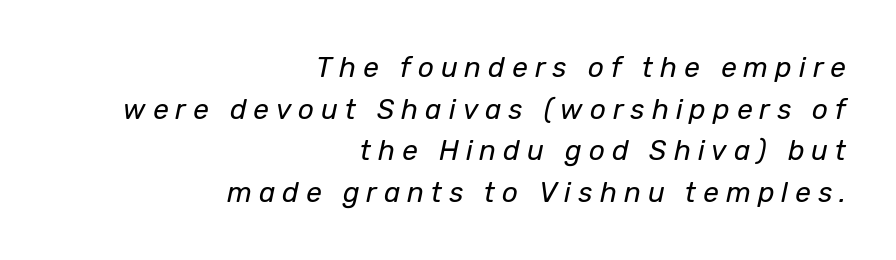
Q: Is the text bold? A: No.
Q: Is the text italic (slanted)? A: Yes, it leans right by about 12 degrees.
Q: Is the text underlined? A: No.
Q: How is the paragraph aligned? A: Right-aligned.
Q: Is the spacing between letters normal or unusually wide? A: Unusually wide.
Q: Is the spacing between lines tight, normal or loose? A: Normal.
Q: Width (condensed, normal, or wide)? A: Normal.
Q: Stroke contrast? A: Low.
Q: x-height? A: Medium.
Q: Monospaced? A: No.
